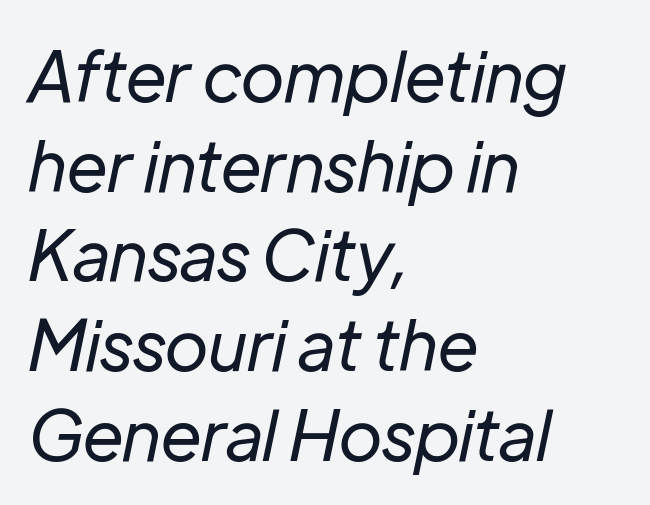
Q: Is the text bold? A: No.
Q: Is the text italic (slanted)? A: Yes, it leans right by about 12 degrees.
Q: Is the text underlined? A: No.
Q: How is the paragraph aligned? A: Left-aligned.
Q: Is the spacing between letters normal or unusually wide? A: Normal.
Q: Is the spacing between lines tight, normal or loose? A: Normal.
Q: Width (condensed, normal, or wide)? A: Normal.
Q: Stroke contrast? A: Low.
Q: x-height? A: Medium.
Q: Monospaced? A: No.
